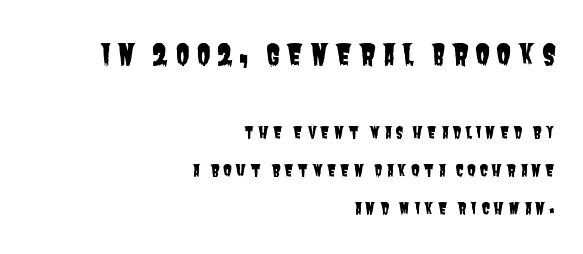
Q: Is the typeface a serif or a sans-serif typeface? A: Sans-serif.
Q: Is the text underlined? A: No.
Q: How is the paragraph aligned? A: Right-aligned.
Q: Is the spacing between letters normal or unusually wide? A: Unusually wide.
Q: Is the spacing between lines tight, normal or loose? A: Loose.
Q: Which block of text is set in a larger size, the first (top) or the second (bottom)? A: The first (top) one.
Q: Width (condensed, normal, or wide)? A: Condensed.
Q: Stroke contrast? A: Low.
Q: x-height? A: Large.
Q: Monospaced? A: No.
